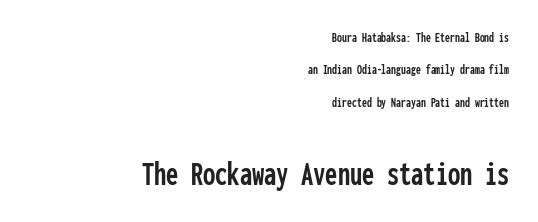
The image shows 35 px condensed sans-serif type, upright, monospaced; set right-aligned, loose line spacing (2.31x), normal letter spacing, not underlined; the second (bottom) block is 2.5x larger; low stroke contrast and a medium x-height.
